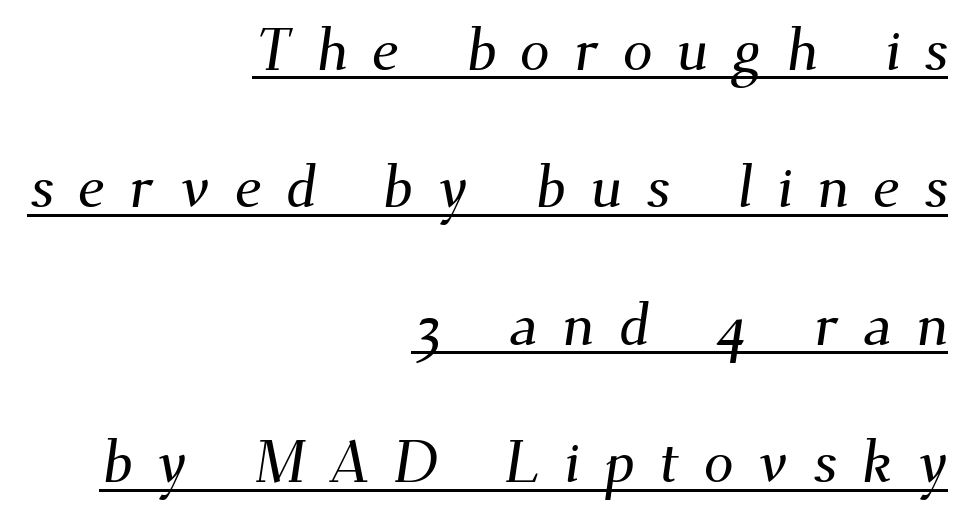
Q: Is the typeface a serif or a sans-serif typeface? A: Serif.
Q: Is the text underlined? A: Yes.
Q: How is the paragraph aligned? A: Right-aligned.
Q: Is the spacing between letters normal or unusually wide? A: Unusually wide.
Q: Is the spacing between lines tight, normal or loose? A: Loose.
Q: Width (condensed, normal, or wide)? A: Normal.
Q: Stroke contrast? A: Medium.
Q: x-height? A: Small.
Q: Monospaced? A: No.
